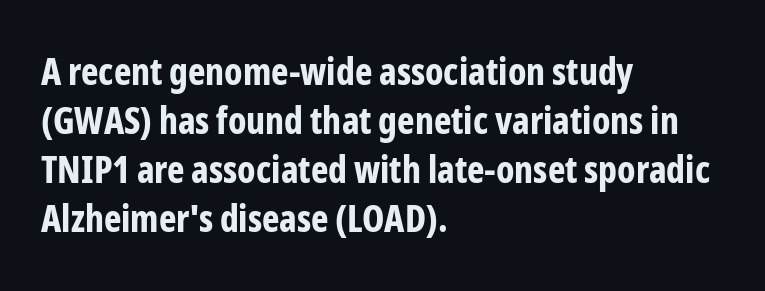
Q: Is the text bold? A: Yes.
Q: Is the text italic (slanted)? A: No, it is upright.
Q: Is the typeface a serif or a sans-serif typeface? A: Sans-serif.
Q: Is the text underlined? A: No.
Q: How is the paragraph aligned? A: Left-aligned.
Q: Is the spacing between letters normal or unusually wide? A: Normal.
Q: Is the spacing between lines tight, normal or loose? A: Normal.
Q: Width (condensed, normal, or wide)? A: Condensed.
Q: Stroke contrast? A: Low.
Q: x-height? A: Medium.
Q: Monospaced? A: No.
